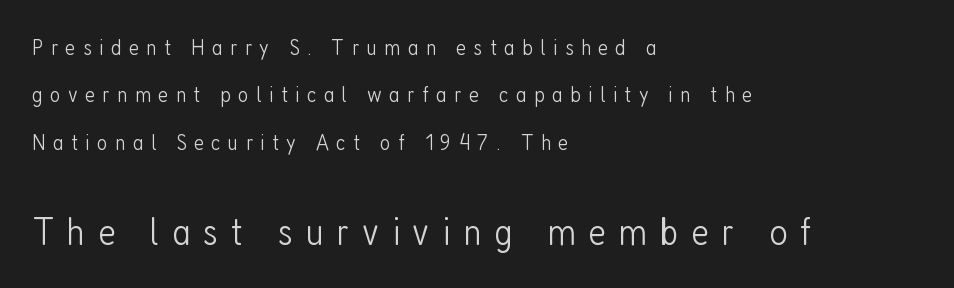
{"serif": "no", "italic": "no", "bold": "no", "weight": "light", "width": "condensed", "stroke_contrast": "low", "x_height": "medium", "monospaced": "no", "underline": "no", "align": "left", "line_spacing": "loose", "line_spacing_ratio": 2.06, "letter_spacing": "wide", "letter_spacing_em": 0.32, "larger_block": "second", "size_ratio": 1.74, "glyph_px": 40}
